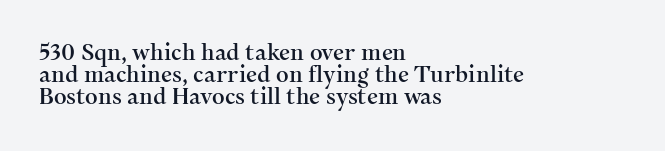
{"italic": "no", "underline": "no", "align": "left", "line_spacing": "tight", "line_spacing_ratio": 0.99, "letter_spacing": "normal", "letter_spacing_em": 0.0, "glyph_px": 22}
